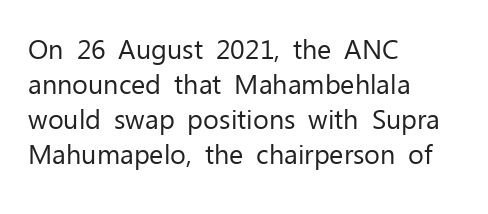
Q: Is the text bold? A: No.
Q: Is the text italic (slanted)? A: No, it is upright.
Q: Is the text underlined? A: No.
Q: How is the paragraph aligned? A: Left-aligned.
Q: Is the spacing between letters normal or unusually wide? A: Normal.
Q: Is the spacing between lines tight, normal or loose? A: Normal.
